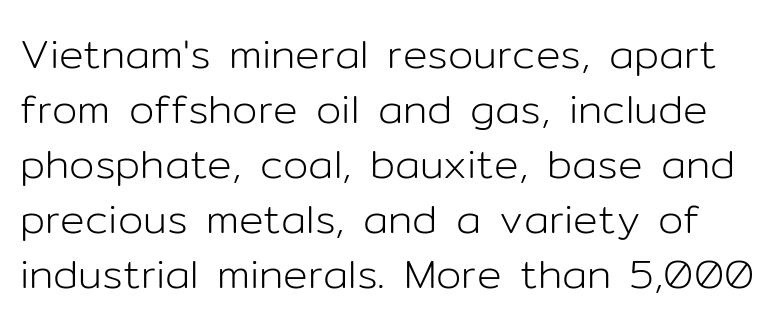
Q: Is the text bold? A: No.
Q: Is the text italic (slanted)? A: No, it is upright.
Q: Is the typeface a serif or a sans-serif typeface? A: Sans-serif.
Q: Is the text underlined? A: No.
Q: Is the spacing between letters normal or unusually wide? A: Normal.
Q: Is the spacing between lines tight, normal or loose? A: Normal.
Q: Width (condensed, normal, or wide)? A: Normal.
Q: Stroke contrast? A: Low.
Q: x-height? A: Medium.
Q: Monospaced? A: No.
